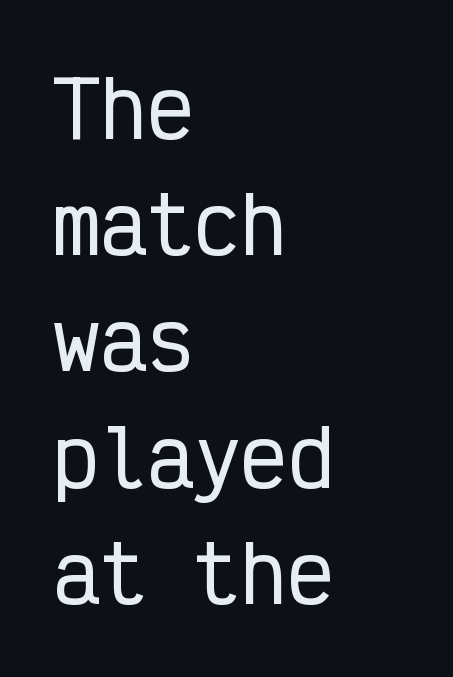
Q: Is the text italic (slanted)? A: No, it is upright.
Q: Is the typeface a serif or a sans-serif typeface? A: Sans-serif.
Q: Is the text underlined? A: No.
Q: How is the paragraph aligned? A: Left-aligned.
Q: Is the spacing between letters normal or unusually wide? A: Normal.
Q: Is the spacing between lines tight, normal or loose? A: Normal.
Q: Width (condensed, normal, or wide)? A: Condensed.
Q: Stroke contrast? A: Low.
Q: x-height? A: Medium.
Q: Monospaced? A: Yes.
